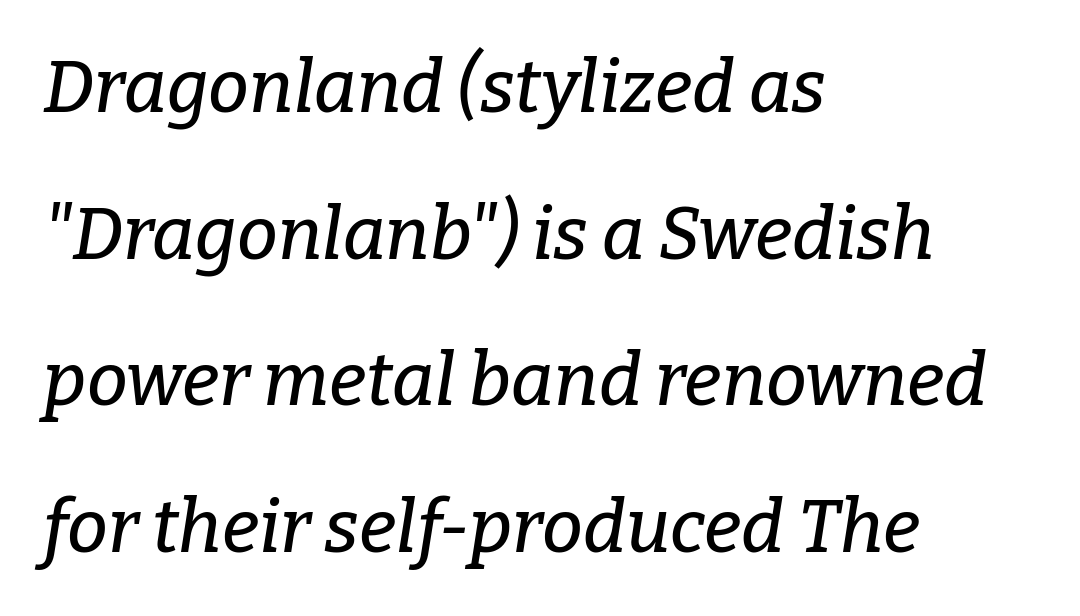
Q: Is the text italic (slanted)? A: Yes, it leans right by about 9 degrees.
Q: Is the typeface a serif or a sans-serif typeface? A: Serif.
Q: Is the text underlined? A: No.
Q: How is the paragraph aligned? A: Left-aligned.
Q: Is the spacing between letters normal or unusually wide? A: Normal.
Q: Is the spacing between lines tight, normal or loose? A: Loose.
Q: Width (condensed, normal, or wide)? A: Normal.
Q: Stroke contrast? A: Low.
Q: x-height? A: Medium.
Q: Monospaced? A: No.
